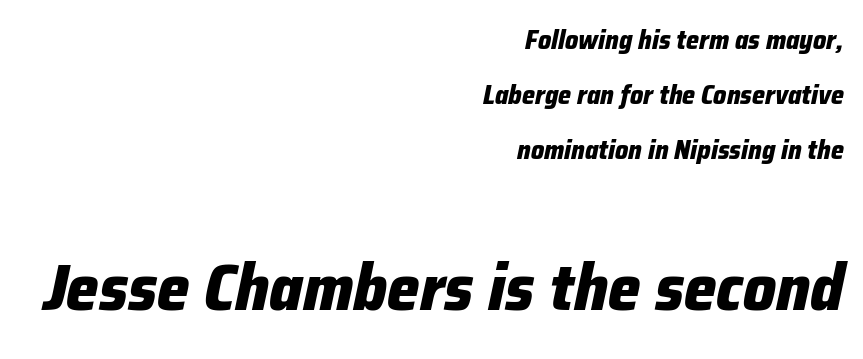
The image shows 65 px heavy type, italic (leaning right); set right-aligned, loose line spacing (2.12x), normal letter spacing, not underlined; the second (bottom) block is 2.5x larger; low stroke contrast and a medium x-height.
